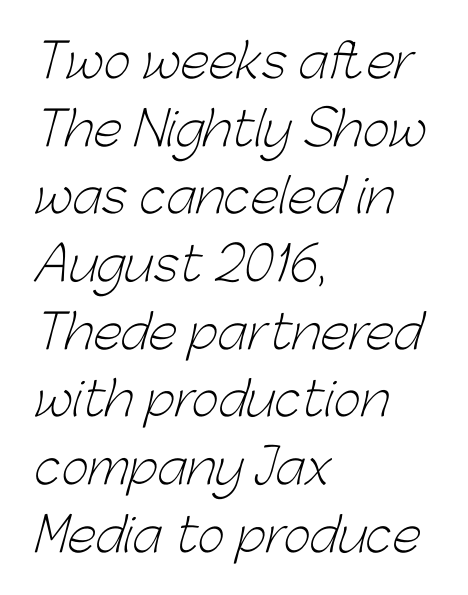
The image shows 47 px light sans-serif type; set left-aligned, normal line spacing (1.44x), normal letter spacing, not underlined; low stroke contrast and a medium x-height.
